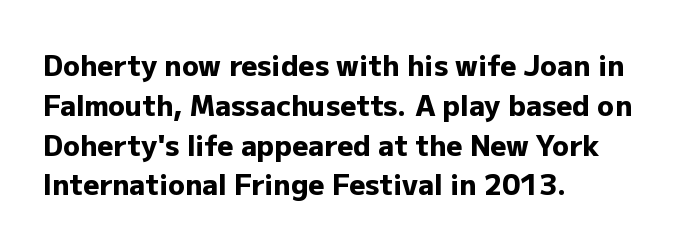
The image shows 28 px heavy sans-serif type, upright; set left-aligned, normal line spacing (1.42x), normal letter spacing, not underlined; low stroke contrast and a medium x-height.
